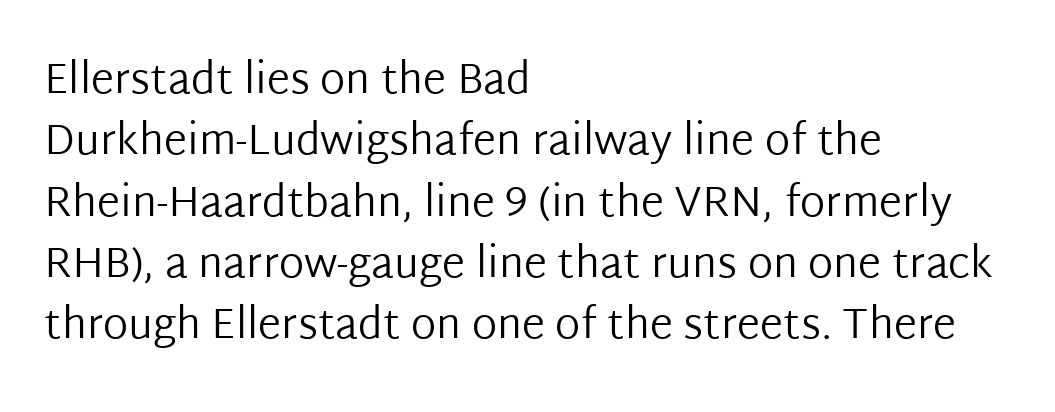
The image shows 42 px regular-weight sans-serif type, upright; set left-aligned, normal line spacing (1.46x), normal letter spacing, not underlined; low stroke contrast and a medium x-height.
